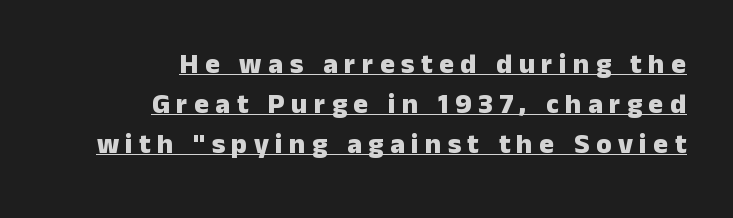
{"serif": "no", "italic": "no", "bold": "yes", "weight": "heavy", "width": "normal", "stroke_contrast": "low", "x_height": "medium", "monospaced": "no", "underline": "yes", "align": "right", "line_spacing": "normal", "line_spacing_ratio": 1.43, "letter_spacing": "wide", "letter_spacing_em": 0.23, "glyph_px": 28}
